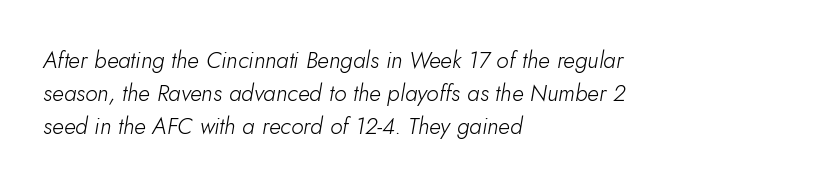
Counters stay open thanks to moderate or lighter strokes. Nobody touched the tracking dial on this one. What's the leading like? Ordinary, nothing unusual. Underlining? Definitely not there. The font's italic variant was chosen for this text. These lines are set flush left with a ragged right edge.
